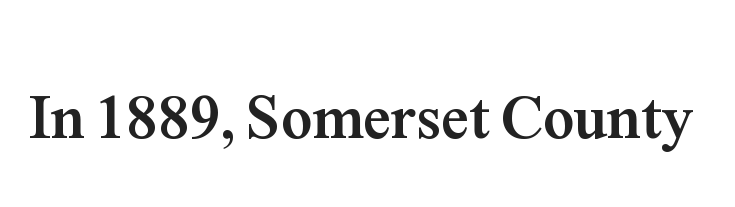
The rendering uses a bold face; every stroke is thick and dark. Designer's note — italics off, roman on. The characters display serif detailing at their extremities. A bare baseline throughout the passage. The rendering uses natural spacing where letterforms have individual widths.
